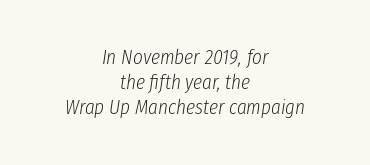
{"italic": "yes", "lean": "right", "slant_degrees": 8, "bold": "no", "underline": "no", "align": "center", "line_spacing_ratio": 1.2, "letter_spacing": "normal", "letter_spacing_em": 0.0, "glyph_px": 21}
